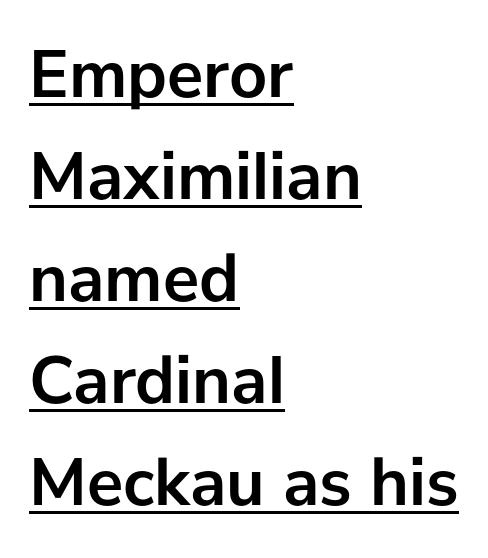
Compared with undecorated copy, this sample adds a rule below the words. You can tell from the bare stems that sans-serif type was used. The face used here is proportionally spaced, like ordinary book or web type. Short note: letters normally spaced.
